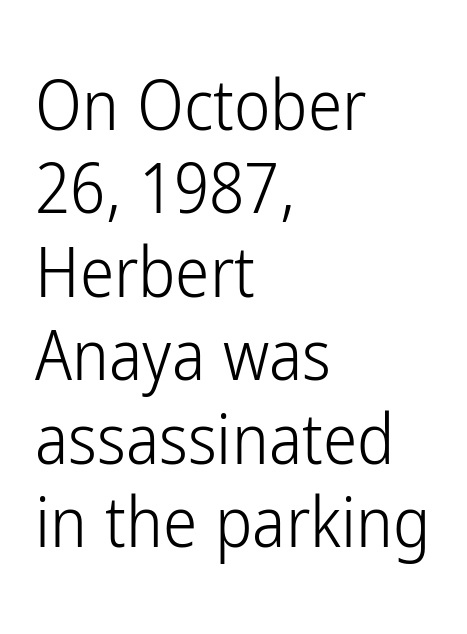
The image shows 69 px light, condensed sans-serif type, upright; set left-aligned, line spacing 1.21x, normal letter spacing, not underlined; low stroke contrast and a medium x-height.
